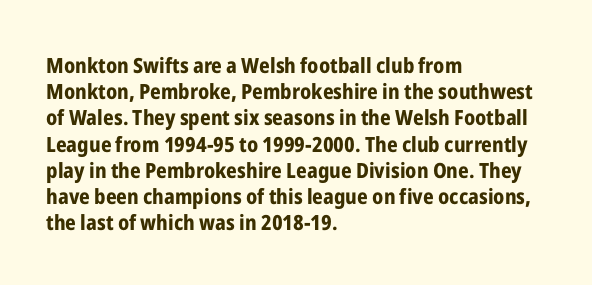
Does the weight exceed regular? Yes, all the way to bold. A typesetter would mark this as roman, not italic. The glyphs are unaccompanied by any horizontal stroke below them. Interline gaps are of average width in this sample. The horizontal fit of the characters is conventional and even.
